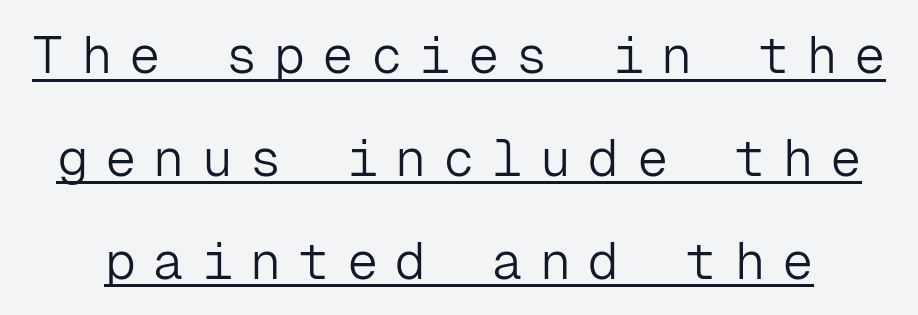
The lettering holds an erect, upright posture throughout. Stroke mass is kept to a normal reading level or below. The glyphs in this specimen are sans serif. Letter spacing: wide. Quick note: underline on.
